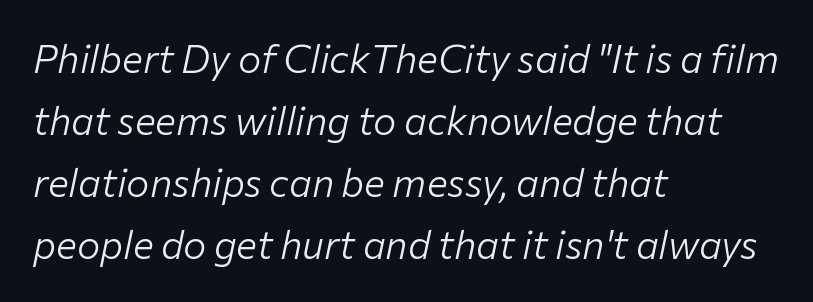
{"italic": "yes", "lean": "right", "slant_degrees": 12, "bold": "no", "weight": "light", "width": "normal", "stroke_contrast": "low", "x_height": "medium", "monospaced": "no", "underline": "no", "align": "left", "line_spacing": "normal", "line_spacing_ratio": 1.59, "letter_spacing": "normal", "letter_spacing_em": 0.0, "glyph_px": 39}
